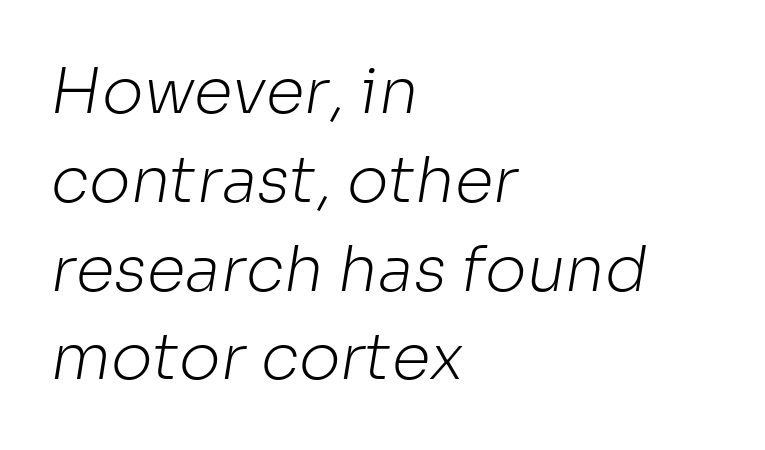
Tracking value appears to be zero — textbook default spacing. Alignment: flush left. The foot of each line stays bare and open. Regular leading. Counters stay open thanks to moderate or lighter strokes.
